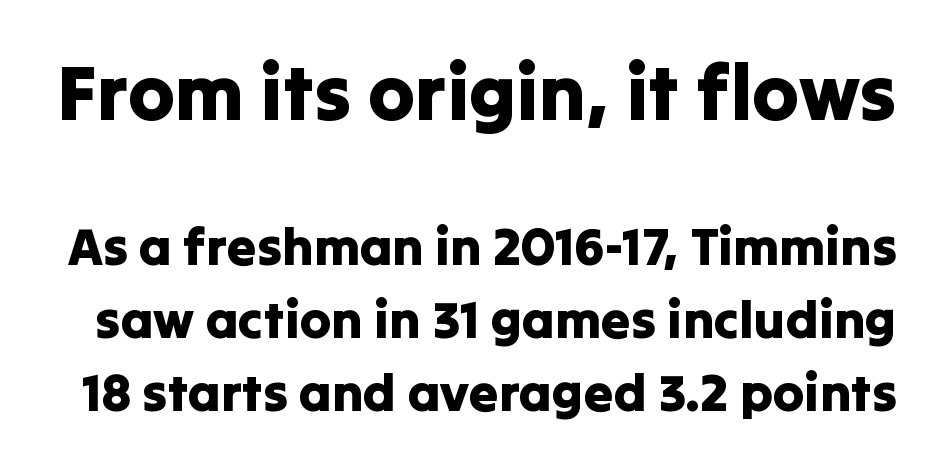
{"serif": "no", "italic": "no", "width": "normal", "stroke_contrast": "low", "x_height": "medium", "monospaced": "no", "underline": "no", "line_spacing": "normal", "line_spacing_ratio": 1.37, "letter_spacing": "normal", "letter_spacing_em": 0.0, "larger_block": "first", "size_ratio": 1.49, "glyph_px": 79}
